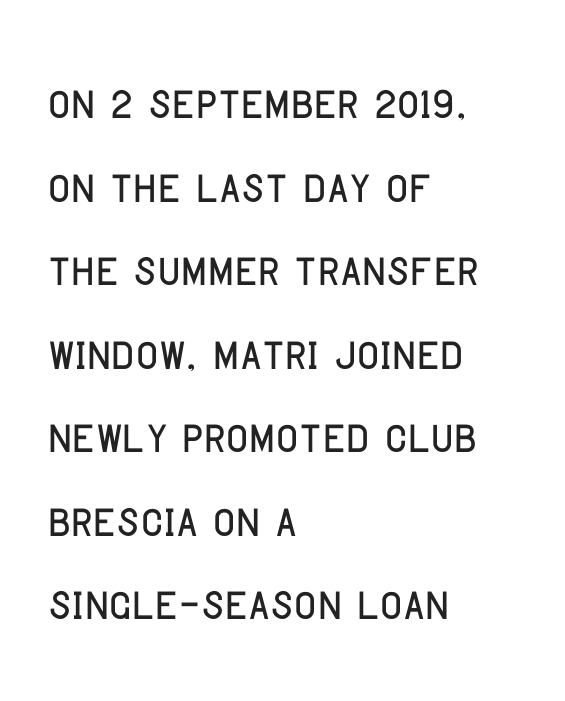
Q: Is the text italic (slanted)? A: No, it is upright.
Q: Is the typeface a serif or a sans-serif typeface? A: Sans-serif.
Q: Is the text underlined? A: No.
Q: How is the paragraph aligned? A: Left-aligned.
Q: Is the spacing between letters normal or unusually wide? A: Normal.
Q: Is the spacing between lines tight, normal or loose? A: Normal.
Q: Width (condensed, normal, or wide)? A: Condensed.
Q: Stroke contrast? A: Low.
Q: x-height? A: Large.
Q: Monospaced? A: No.
